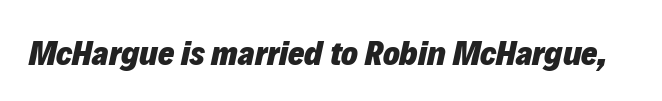
Q: Is the text bold? A: Yes.
Q: Is the text italic (slanted)? A: Yes, it leans right by about 12 degrees.
Q: Is the text underlined? A: No.
Q: Is the spacing between letters normal or unusually wide? A: Normal.
Q: Width (condensed, normal, or wide)? A: Normal.
Q: Stroke contrast? A: Low.
Q: x-height? A: Medium.
Q: Monospaced? A: No.
